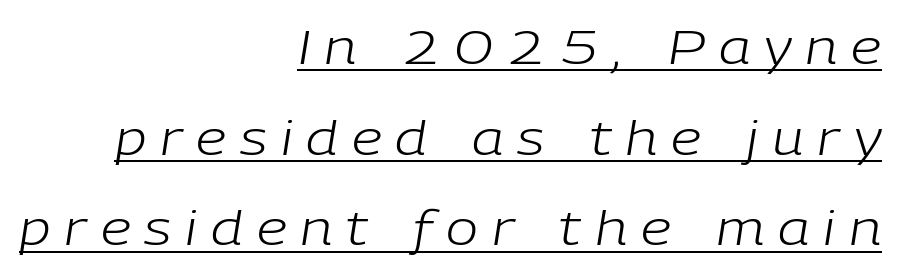
Each line ends at the same right margin while the left side varies. Tall strokes in this sample are angled rather than plumb. The horizontal fit of the characters is loose and conspicuously gappy. Is this a fixed-width face? No — the glyphs have proportional, varying widths. A continuous stroke trails under the words, as in a hyperlink. The typesetting does not lean heavy: it is not bold.
